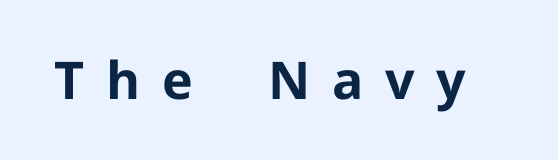
Nope, no serifs anywhere on these letters. The letters stand straight up with perfectly vertical stems. The tracking jumps out immediately: characters are airy and widely separated. Just letters on the line, the space beneath them empty.
